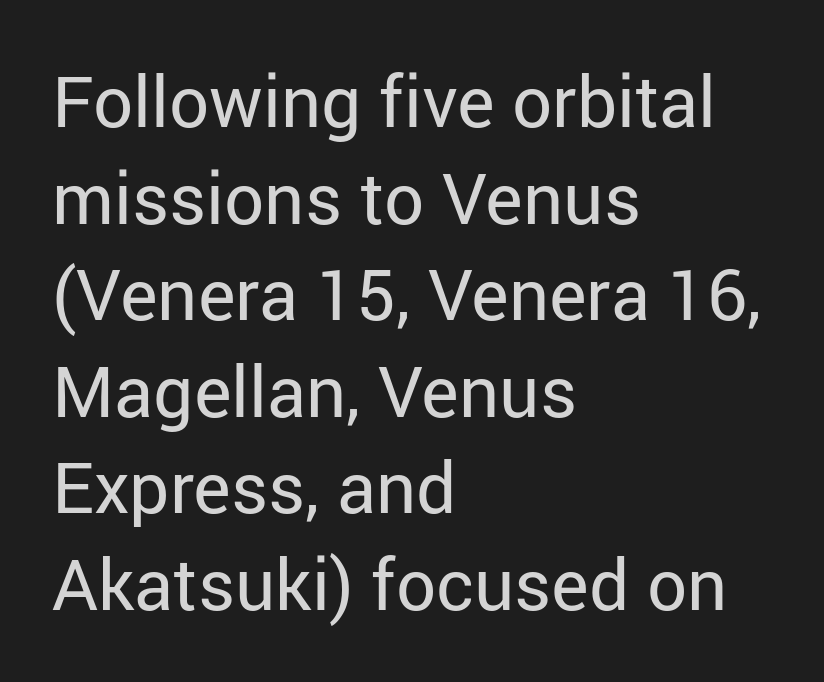
Lines of text with bare space underneath. Casual observation: everything's shoved over to the left. The lines sit at an ordinary, default distance from one another. You could not count columns in this text — the font is proportionally spaced. The weight tops out at a normal text grade. Is this a sans? Yes — the strokes have no serifs.
